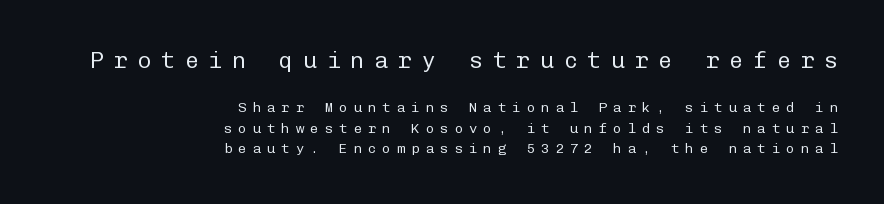
Q: Is the text bold? A: No.
Q: Is the text italic (slanted)? A: No, it is upright.
Q: Is the text underlined? A: No.
Q: How is the paragraph aligned? A: Right-aligned.
Q: Is the spacing between letters normal or unusually wide? A: Unusually wide.
Q: Is the spacing between lines tight, normal or loose? A: Normal.
Q: Which block of text is set in a larger size, the first (top) or the second (bottom)? A: The first (top) one.
